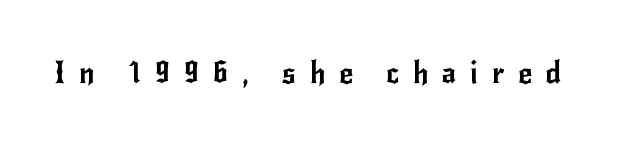
The type family on display is of the sans-serif kind. Beneath every word, the page is bare. Notice how the stems are strictly vertical — no italics here. The letterforms stand isolated, each surrounded by extra space. The rendering uses natural spacing where letterforms have individual widths.
